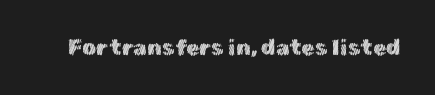
{"italic": "no", "underline": "no", "letter_spacing": "normal", "letter_spacing_em": 0.0, "glyph_px": 22}
